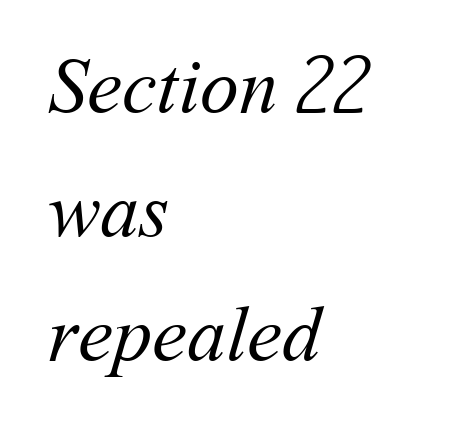
{"bold": "no", "weight": "regular", "width": "normal", "stroke_contrast": "medium", "x_height": "medium", "monospaced": "no", "underline": "no", "align": "left", "line_spacing": "normal", "line_spacing_ratio": 1.59, "letter_spacing": "normal", "letter_spacing_em": 0.0, "glyph_px": 78}
